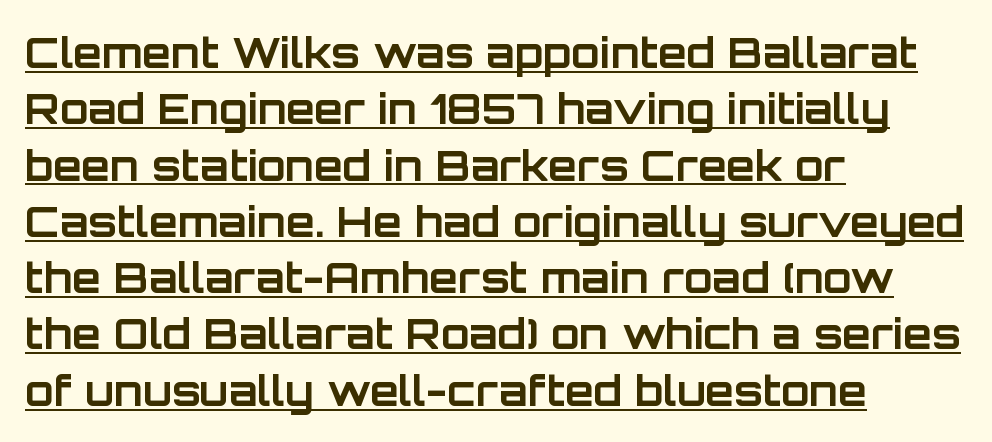
{"serif": "no", "italic": "no", "bold": "yes", "weight": "bold", "width": "normal", "stroke_contrast": "low", "x_height": "large", "monospaced": "no", "underline": "yes", "align": "left", "line_spacing": "normal", "line_spacing_ratio": 1.34, "letter_spacing": "normal", "letter_spacing_em": 0.0, "glyph_px": 42}
